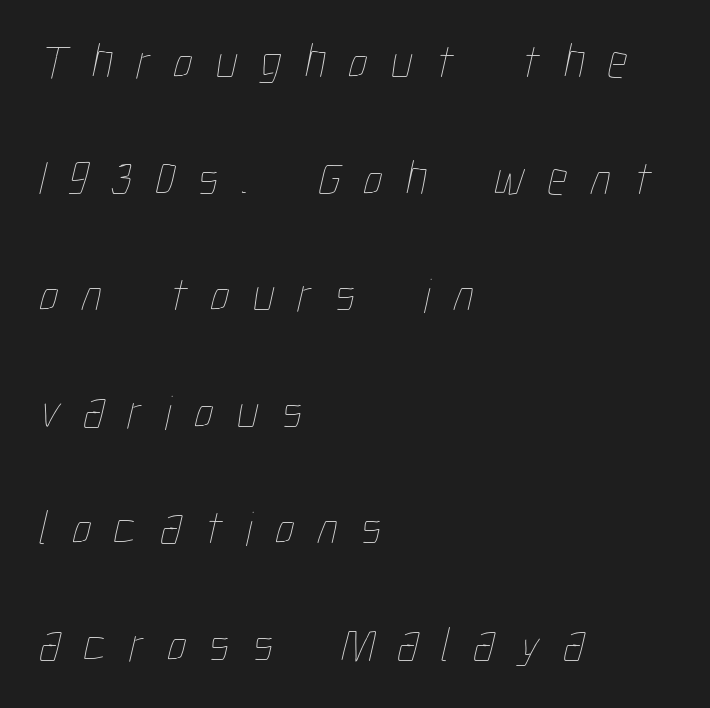
The image shows 49 px thin, condensed type; set left-aligned, loose line spacing (2.38x), unusually wide letter spacing (+0.47 em), not underlined; low stroke contrast and a medium x-height.
